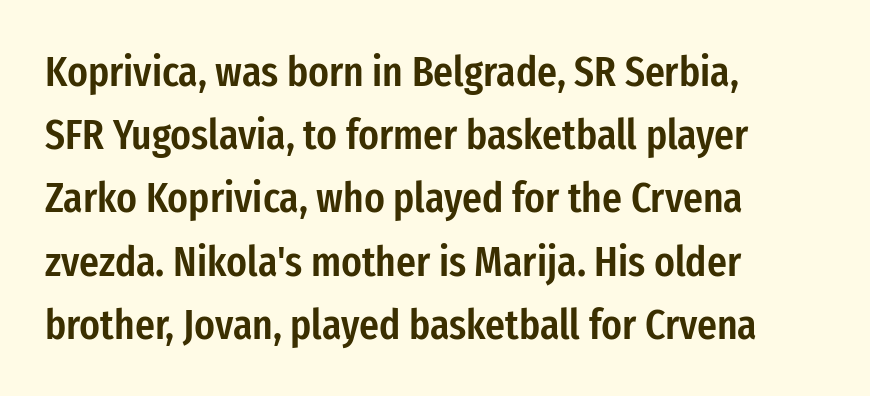
{"serif": "no", "italic": "no", "bold": "semi", "weight": "semibold", "width": "condensed", "stroke_contrast": "low", "x_height": "medium", "monospaced": "no", "underline": "no", "align": "left", "line_spacing": "normal", "line_spacing_ratio": 1.47, "letter_spacing": "normal", "letter_spacing_em": 0.0, "glyph_px": 43}
